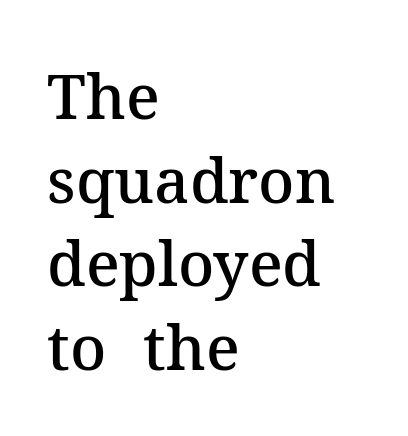
Q: Is the text bold? A: Semi-bold.
Q: Is the text italic (slanted)? A: No, it is upright.
Q: Is the typeface a serif or a sans-serif typeface? A: Serif.
Q: Is the text underlined? A: No.
Q: How is the paragraph aligned? A: Left-aligned.
Q: Is the spacing between letters normal or unusually wide? A: Normal.
Q: Is the spacing between lines tight, normal or loose? A: Normal.
Q: Width (condensed, normal, or wide)? A: Normal.
Q: Stroke contrast? A: Medium.
Q: x-height? A: Medium.
Q: Monospaced? A: No.
